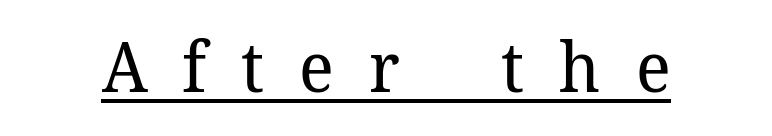
Q: Is the text bold? A: No.
Q: Is the text italic (slanted)? A: No, it is upright.
Q: Is the typeface a serif or a sans-serif typeface? A: Serif.
Q: Is the text underlined? A: Yes.
Q: Is the spacing between letters normal or unusually wide? A: Unusually wide.
Q: Width (condensed, normal, or wide)? A: Normal.
Q: Stroke contrast? A: Low.
Q: x-height? A: Medium.
Q: Monospaced? A: No.
